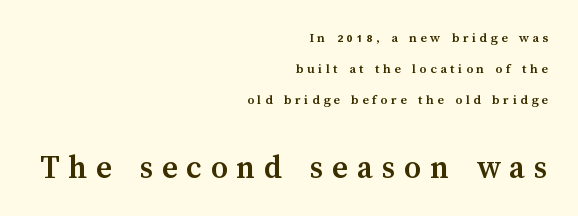
{"italic": "no", "bold": "yes", "weight": "semibold", "width": "normal", "stroke_contrast": "medium", "x_height": "medium", "monospaced": "no", "underline": "no", "align": "right", "line_spacing": "loose", "line_spacing_ratio": 2.22, "letter_spacing": "wide", "letter_spacing_em": 0.25, "larger_block": "second", "size_ratio": 2.43, "glyph_px": 34}
